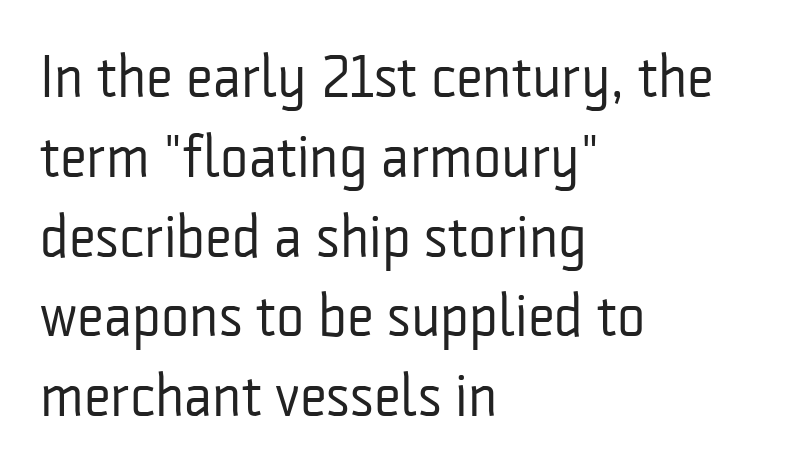
{"serif": "no", "italic": "no", "bold": "no", "weight": "regular", "width": "condensed", "stroke_contrast": "low", "x_height": "medium", "monospaced": "no", "underline": "no", "align": "left", "line_spacing": "normal", "line_spacing_ratio": 1.33, "letter_spacing": "normal", "letter_spacing_em": 0.0, "glyph_px": 60}
